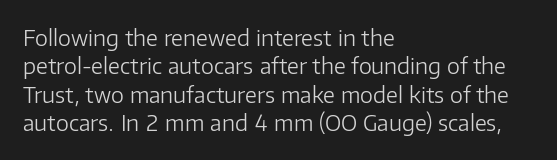
Q: Is the text bold? A: No.
Q: Is the text italic (slanted)? A: No, it is upright.
Q: Is the text underlined? A: No.
Q: How is the paragraph aligned? A: Left-aligned.
Q: Is the spacing between letters normal or unusually wide? A: Normal.
Q: Is the spacing between lines tight, normal or loose? A: Normal.
